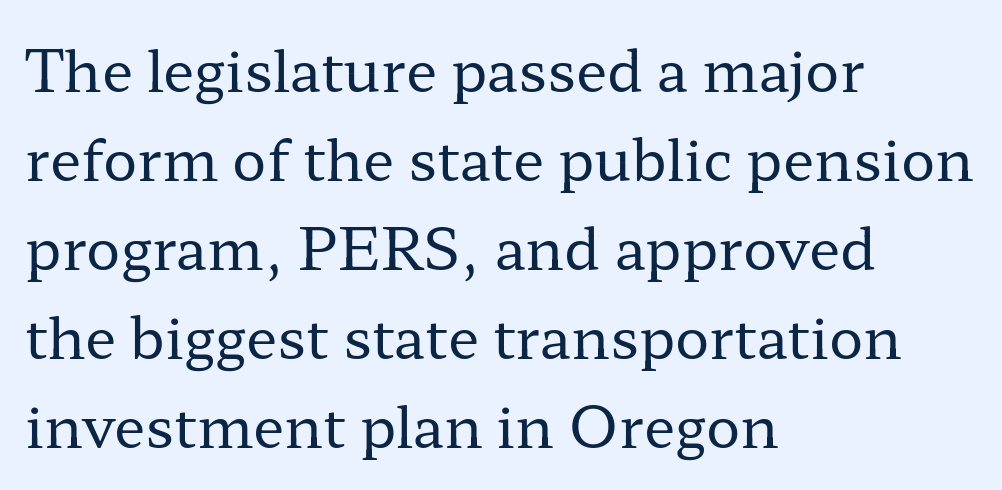
The image shows 57 px regular-weight, wide serif type, upright; set left-aligned, normal line spacing (1.56x), normal letter spacing, not underlined; low stroke contrast and a medium x-height.
